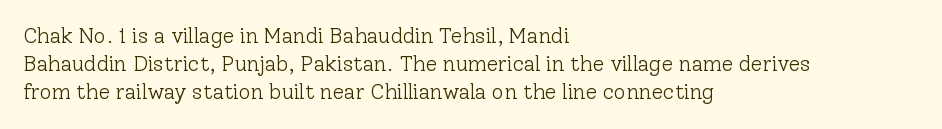
{"italic": "no", "bold": "no", "underline": "no", "align": "left", "line_spacing": "normal", "line_spacing_ratio": 1.34, "letter_spacing": "normal", "letter_spacing_em": 0.0, "glyph_px": 21}
